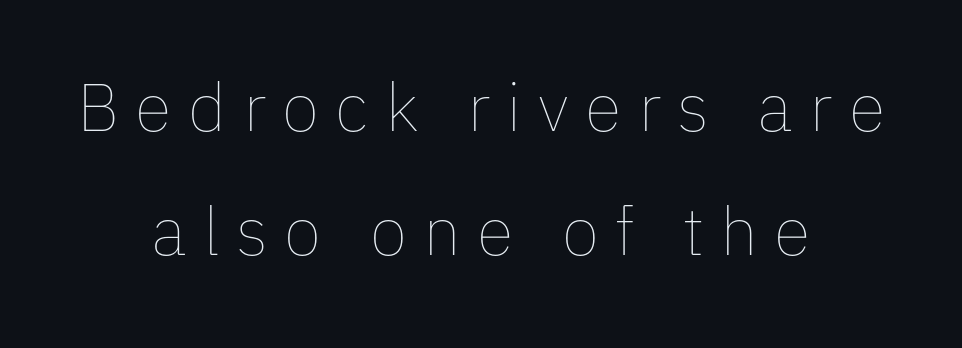
Q: Is the text bold? A: No.
Q: Is the text italic (slanted)? A: No, it is upright.
Q: Is the text underlined? A: No.
Q: How is the paragraph aligned? A: Centered.
Q: Is the spacing between letters normal or unusually wide? A: Unusually wide.
Q: Width (condensed, normal, or wide)? A: Normal.
Q: Stroke contrast? A: Low.
Q: x-height? A: Medium.
Q: Monospaced? A: No.
